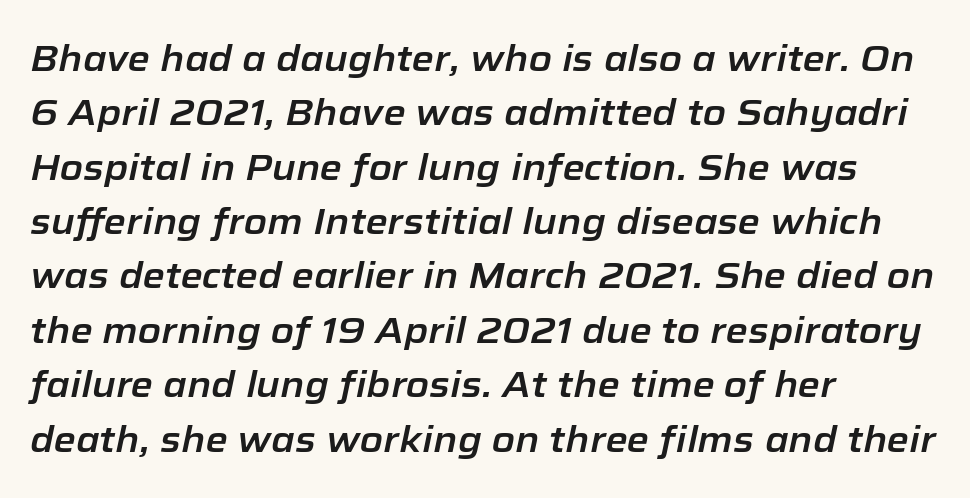
{"italic": "yes", "lean": "right", "slant_degrees": 12, "width": "normal", "stroke_contrast": "low", "x_height": "medium", "monospaced": "no", "underline": "no", "align": "left", "line_spacing": "normal", "line_spacing_ratio": 1.51, "letter_spacing": "normal", "letter_spacing_em": 0.0, "glyph_px": 36}
